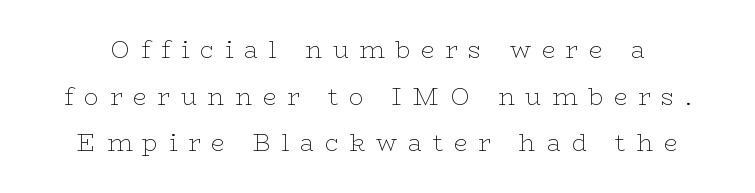
The image shows 24 px text type, upright; set loose line spacing (1.94x), unusually wide letter spacing (+0.45 em), not underlined.
